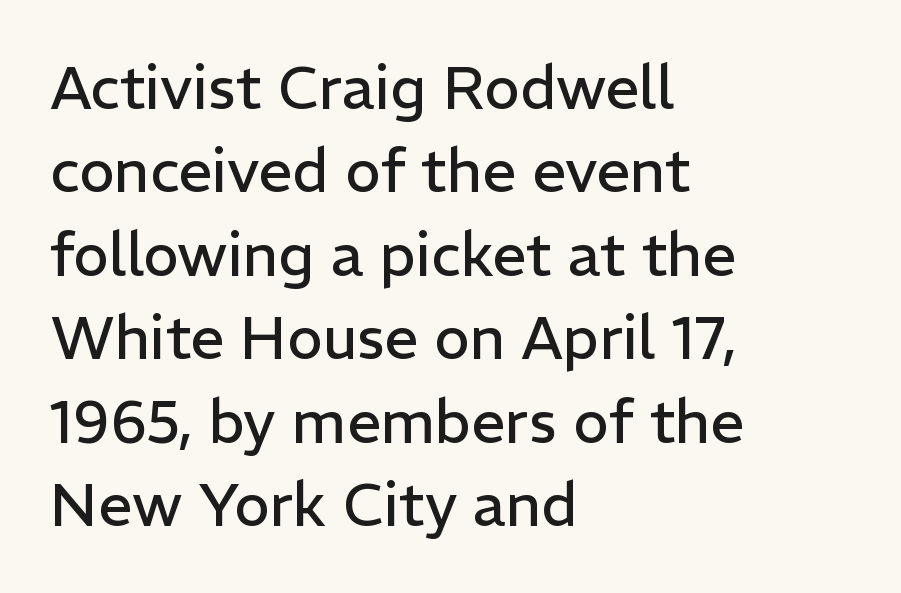
This is not heavy type; no bold has been used. Designer's note — italics off, roman on. Where is the straight margin? On the left. One glance says typical: line gaps are just what's usual. Varying glyph widths throughout — classic text-font behaviour.
